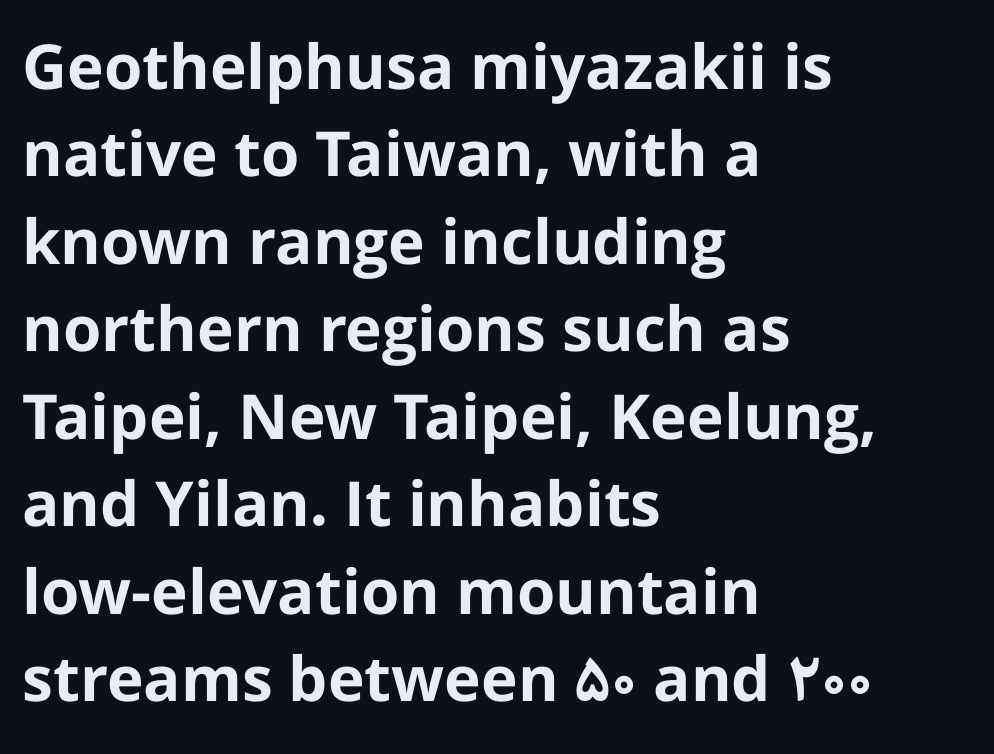
The image shows 62 px bold sans-serif type, upright; set left-aligned, normal line spacing (1.41x), normal letter spacing, not underlined; low stroke contrast and a medium x-height.
